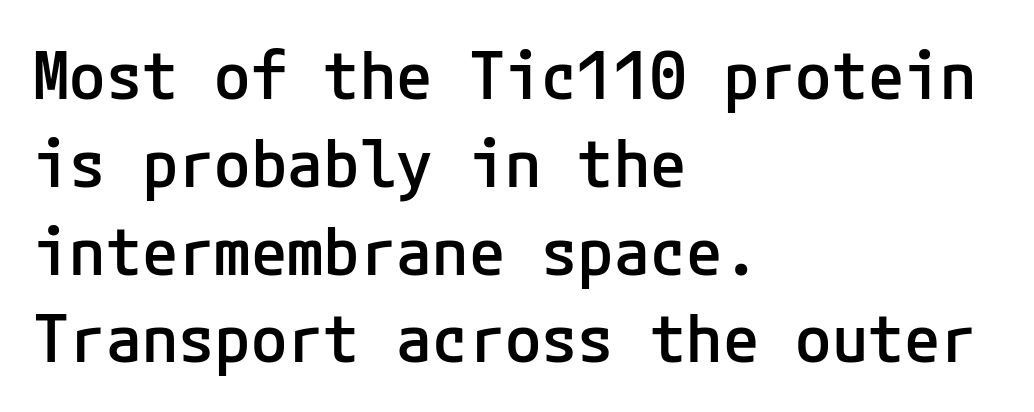
Q: Is the text bold? A: Semi-bold.
Q: Is the text italic (slanted)? A: No, it is upright.
Q: Is the typeface a serif or a sans-serif typeface? A: Sans-serif.
Q: Is the text underlined? A: No.
Q: How is the paragraph aligned? A: Left-aligned.
Q: Is the spacing between letters normal or unusually wide? A: Normal.
Q: Is the spacing between lines tight, normal or loose? A: Normal.
Q: Width (condensed, normal, or wide)? A: Normal.
Q: Stroke contrast? A: Low.
Q: x-height? A: Medium.
